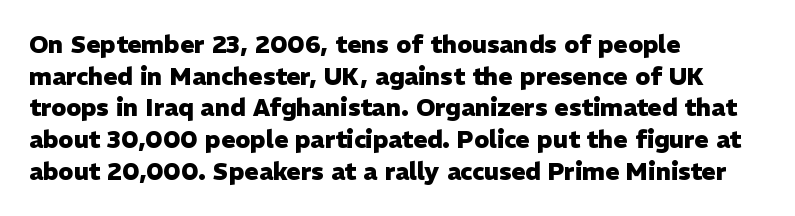
{"italic": "no", "bold": "yes", "underline": "no", "align": "left", "line_spacing": "normal", "line_spacing_ratio": 1.32, "letter_spacing": "normal", "letter_spacing_em": 0.0, "glyph_px": 24}
